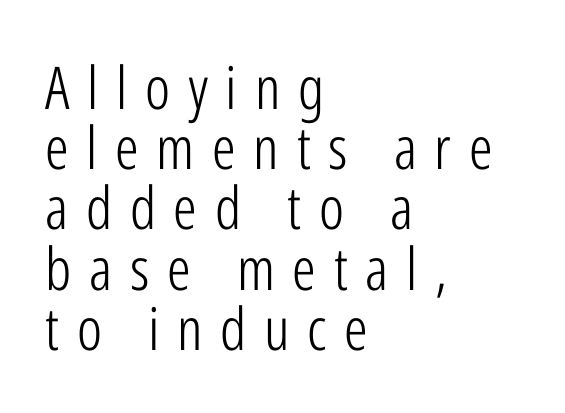
Here the designer chose a conventional face with non-uniform glyph widths. The strip under each line holds only bare page. The letters stand straight up with perfectly vertical stems. There is plenty of visible air inserted between adjacent glyphs. The text was rendered using a sans face with plain stroke endings.
